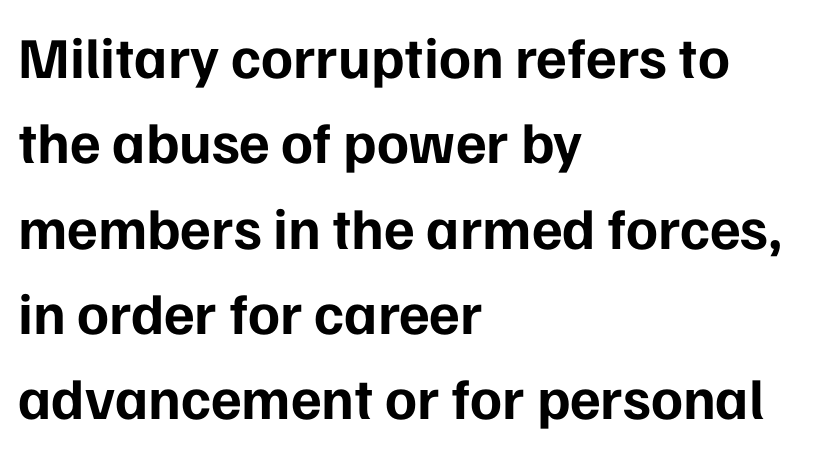
{"serif": "no", "italic": "no", "bold": "yes", "weight": "bold", "width": "normal", "stroke_contrast": "low", "x_height": "medium", "monospaced": "no", "underline": "no", "align": "left", "line_spacing": "normal", "line_spacing_ratio": 1.47, "letter_spacing": "normal", "letter_spacing_em": 0.0, "glyph_px": 58}
